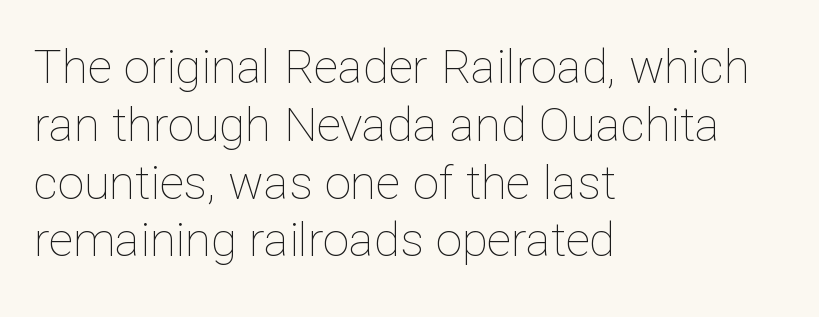
The image shows 47 px thin type, upright; set left-aligned, line spacing 1.23x, normal letter spacing, not underlined; low stroke contrast and a medium x-height.
